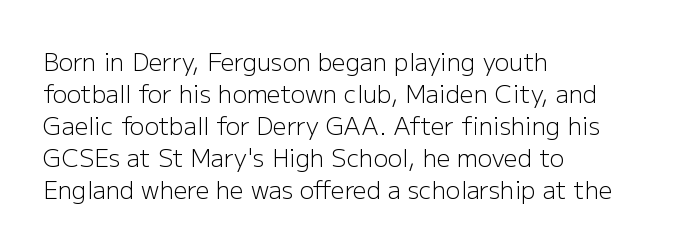
Q: Is the text bold? A: No.
Q: Is the text italic (slanted)? A: No, it is upright.
Q: Is the text underlined? A: No.
Q: How is the paragraph aligned? A: Left-aligned.
Q: Is the spacing between letters normal or unusually wide? A: Normal.
Q: Is the spacing between lines tight, normal or loose? A: Normal.
